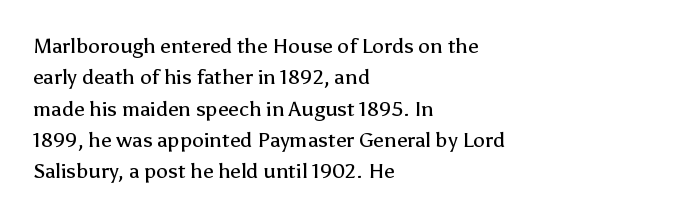
Ordinary non-slanted type is in use. Honestly, the row spacing looks completely unremarkable. These lines keep a tight, regular rhythm from letter to letter. These lines stack with their left ends in a neat column.
